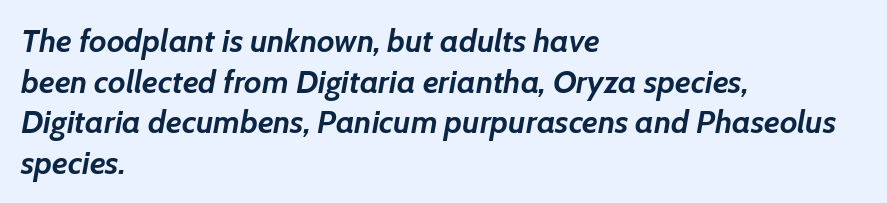
Q: Is the text bold? A: Yes.
Q: Is the text italic (slanted)? A: Yes, it leans right by about 7 degrees.
Q: Is the text underlined? A: No.
Q: How is the paragraph aligned? A: Left-aligned.
Q: Is the spacing between letters normal or unusually wide? A: Normal.
Q: Is the spacing between lines tight, normal or loose? A: Normal.
Q: Width (condensed, normal, or wide)? A: Normal.
Q: Stroke contrast? A: Low.
Q: x-height? A: Medium.
Q: Monospaced? A: No.
